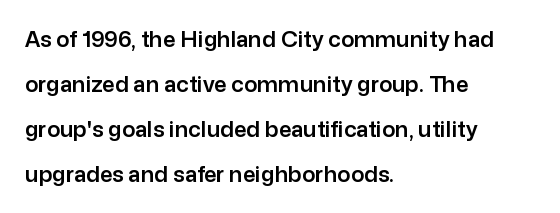
{"italic": "no", "underline": "no", "align": "left", "line_spacing": "loose", "line_spacing_ratio": 2.04, "letter_spacing": "normal", "letter_spacing_em": 0.0, "glyph_px": 22}
